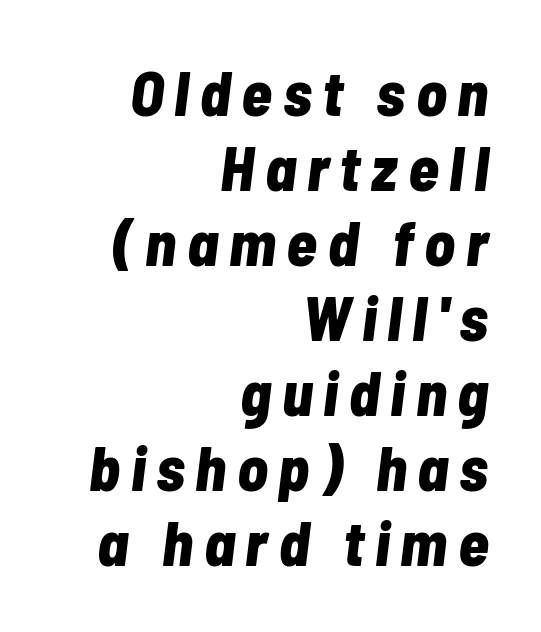
The image shows 63 px bold, condensed type, italic (leaning right); set right-aligned, line spacing 1.19x, not underlined; low stroke contrast and a medium x-height.
